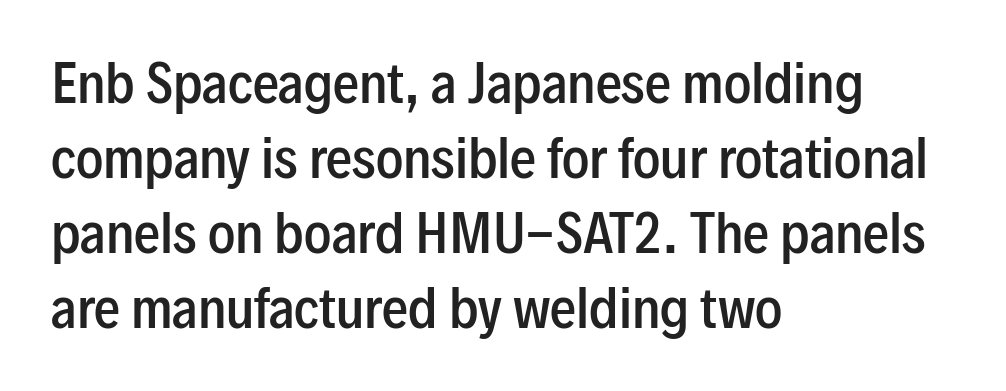
Notice the strokes are somewhat thickened but not fully heavy: this is a semibold. Line starts are locked; line ends wander. Note: no serifs on the glyphs. Proportional: the letters do not fall into vertical columns. Letter spacing: default. Quick note: interline space is typical.
